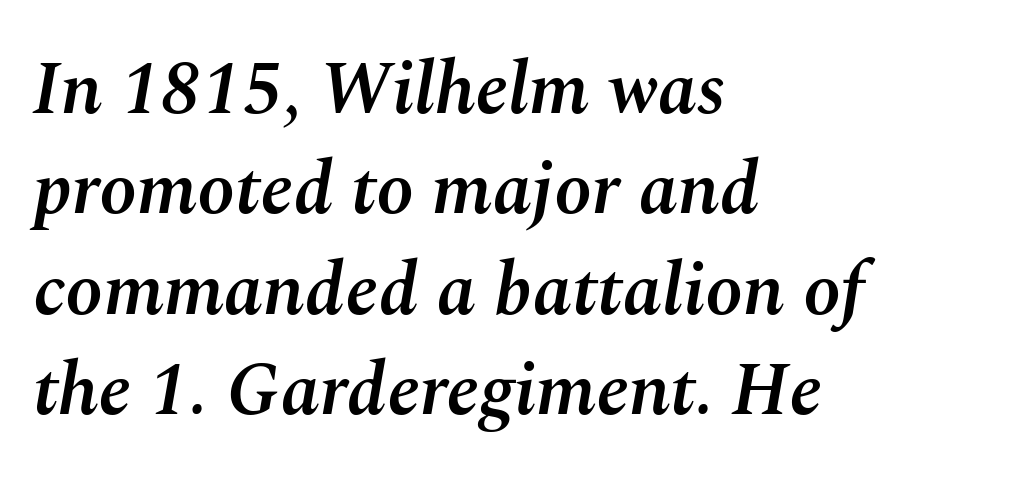
Q: Is the text bold? A: Semi-bold.
Q: Is the text italic (slanted)? A: Yes, it leans right by about 10 degrees.
Q: Is the text underlined? A: No.
Q: How is the paragraph aligned? A: Left-aligned.
Q: Is the spacing between letters normal or unusually wide? A: Normal.
Q: Is the spacing between lines tight, normal or loose? A: Normal.
Q: Width (condensed, normal, or wide)? A: Normal.
Q: Stroke contrast? A: Medium.
Q: x-height? A: Medium.
Q: Monospaced? A: No.
